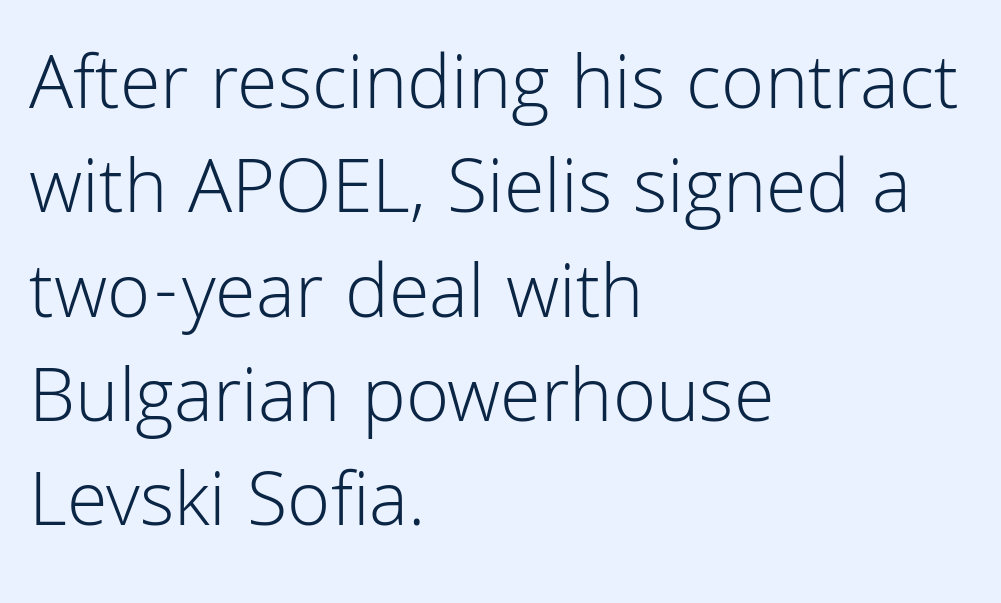
{"serif": "no", "italic": "no", "bold": "no", "weight": "light", "width": "normal", "stroke_contrast": "low", "x_height": "medium", "monospaced": "no", "underline": "no", "align": "left", "line_spacing": "normal", "line_spacing_ratio": 1.32, "letter_spacing": "normal", "letter_spacing_em": 0.0, "glyph_px": 79}
